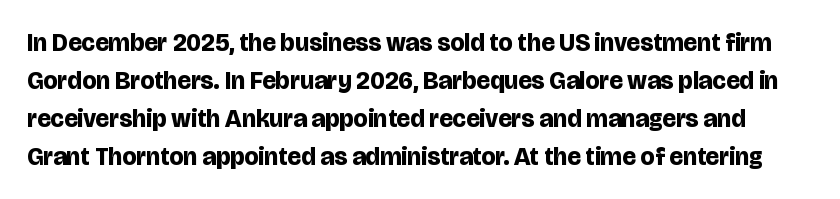
The image shows 25 px bold type, upright; set normal line spacing (1.52x), normal letter spacing, not underlined.
